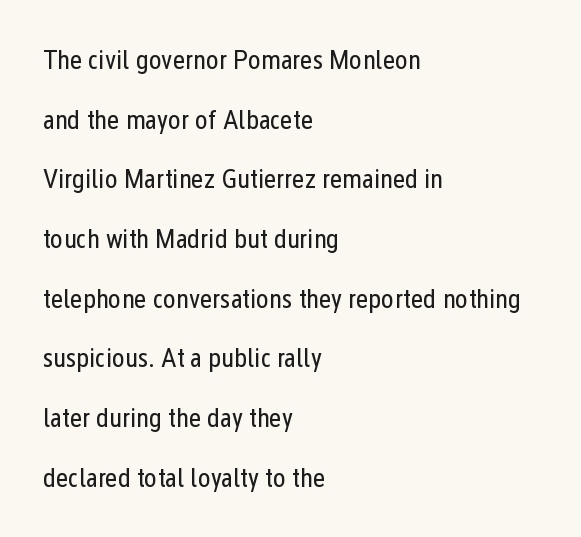
{"italic": "no", "bold": "no", "underline": "no", "align": "left", "line_spacing": "loose", "line_spacing_ratio": 2.21, "letter_spacing": "normal", "letter_spacing_em": 0.0, "glyph_px": 27}
